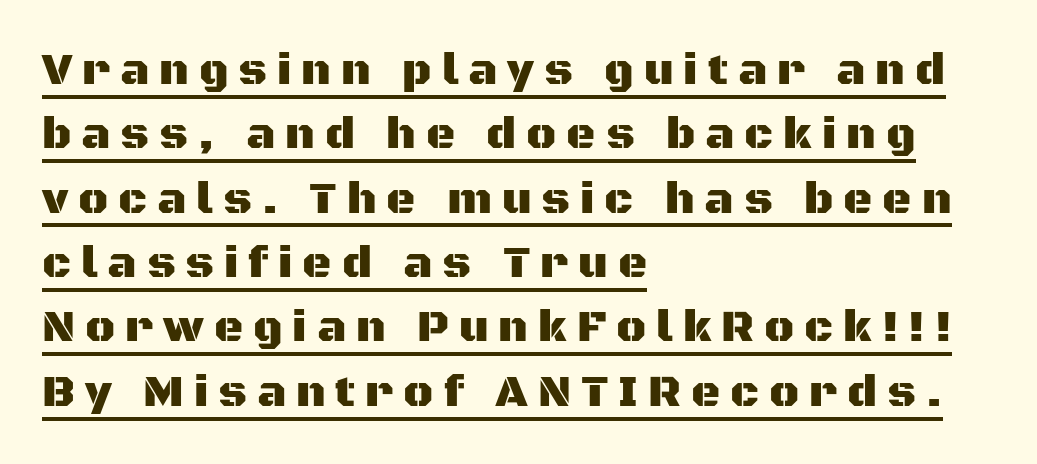
The image shows 45 px sans-serif type, upright; set left-aligned, normal line spacing (1.43x), unusually wide letter spacing (+0.22 em), underlined; medium stroke contrast and a large x-height.
